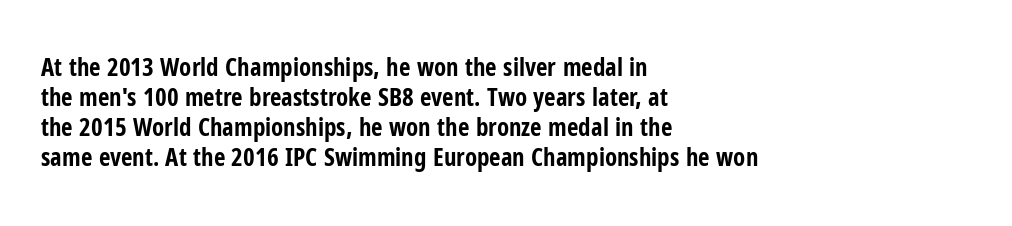
Q: Is the text bold? A: Yes.
Q: Is the text italic (slanted)? A: No, it is upright.
Q: Is the text underlined? A: No.
Q: How is the paragraph aligned? A: Left-aligned.
Q: Is the spacing between letters normal or unusually wide? A: Normal.
